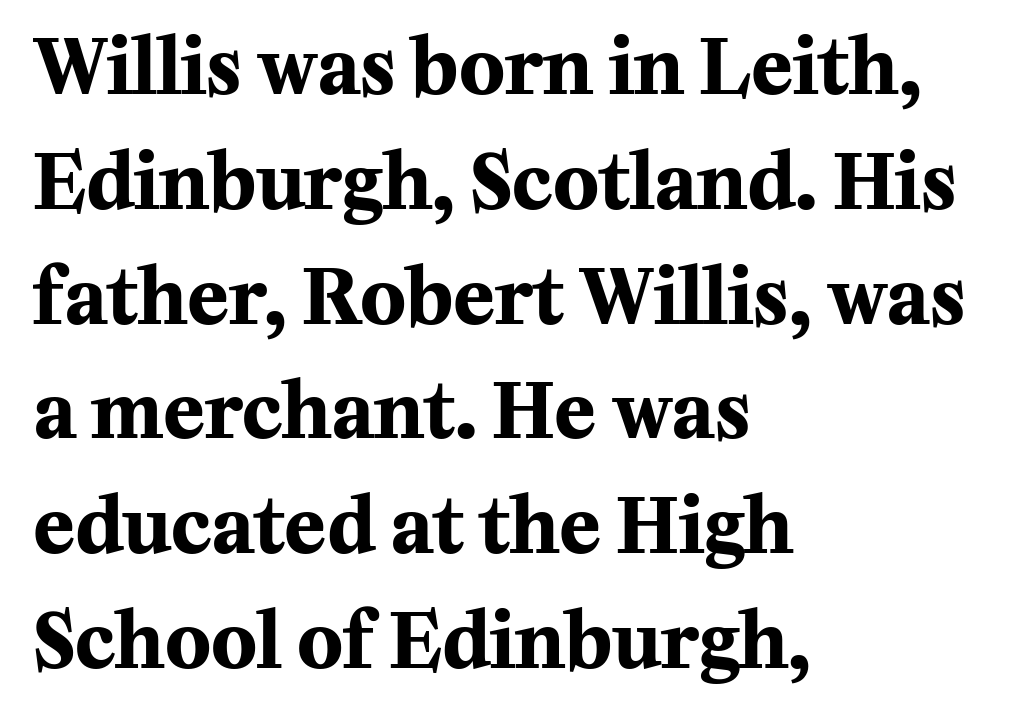
These lines are set flush left with a ragged right edge. These lines are rendered in a variable-pitch font. The face used here has the dense, thick strokes of a bold. Are there feet on the stems? There are — it's a serif. Style check: upright. Students, note that the glyphs here touch the page at normal intervals.
